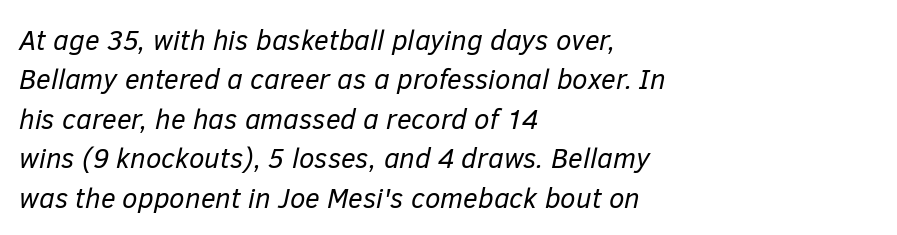
The rendering keeps characters at their native spacing. No extra ink here — the face is not bold. Quick note: interline space is typical. The glyphs are unaccompanied by any horizontal stroke below them.
